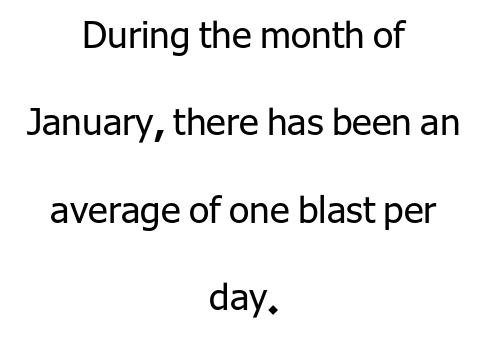
The image shows 37 px regular-weight sans-serif type, upright; set centered, loose line spacing (2.36x), normal letter spacing, not underlined; low stroke contrast and a medium x-height.
